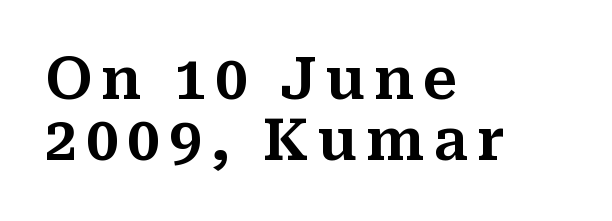
Q: Is the text italic (slanted)? A: No, it is upright.
Q: Is the typeface a serif or a sans-serif typeface? A: Serif.
Q: Is the text underlined? A: No.
Q: How is the paragraph aligned? A: Left-aligned.
Q: Is the spacing between lines tight, normal or loose? A: Tight.
Q: Width (condensed, normal, or wide)? A: Normal.
Q: Stroke contrast? A: Medium.
Q: x-height? A: Medium.
Q: Monospaced? A: No.
